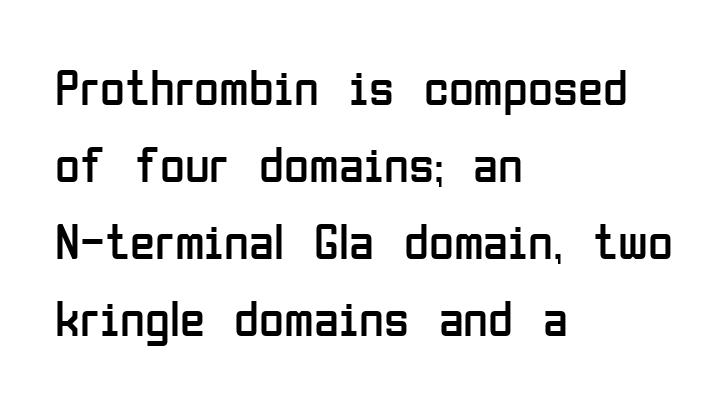
{"serif": "no", "italic": "no", "bold": "no", "weight": "regular", "width": "condensed", "stroke_contrast": "low", "x_height": "medium", "monospaced": "no", "underline": "no", "align": "left", "line_spacing": "normal", "line_spacing_ratio": 1.51, "letter_spacing": "normal", "letter_spacing_em": 0.0, "glyph_px": 51}
